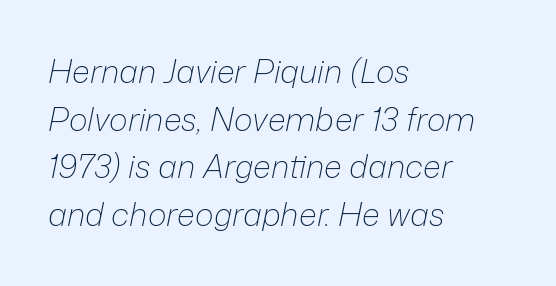
The image shows 32 px light type, italic (leaning right); set left-aligned, normal line spacing (1.49x), normal letter spacing, not underlined; low stroke contrast and a medium x-height.
